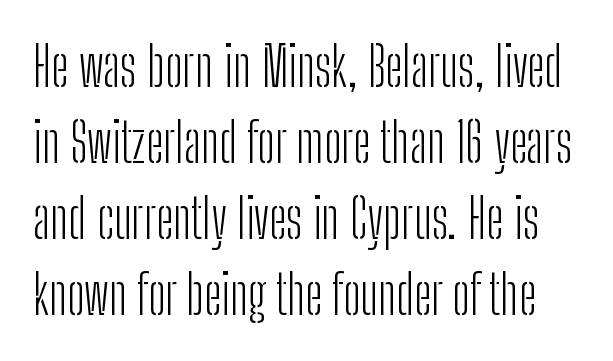
Q: Is the text bold? A: No.
Q: Is the text italic (slanted)? A: No, it is upright.
Q: Is the typeface a serif or a sans-serif typeface? A: Sans-serif.
Q: Is the text underlined? A: No.
Q: Is the spacing between letters normal or unusually wide? A: Normal.
Q: Is the spacing between lines tight, normal or loose? A: Normal.
Q: Width (condensed, normal, or wide)? A: Condensed.
Q: Stroke contrast? A: Low.
Q: x-height? A: Medium.
Q: Monospaced? A: No.
